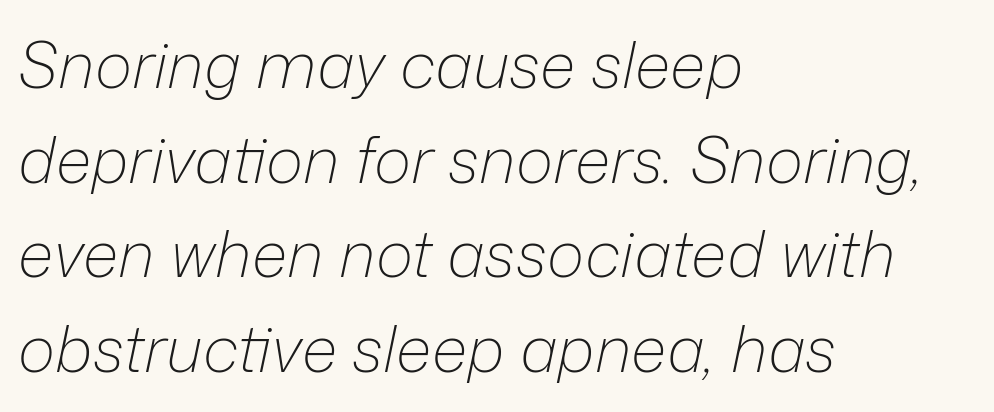
Q: Is the text bold? A: No.
Q: Is the text italic (slanted)? A: Yes, it leans right by about 12 degrees.
Q: Is the text underlined? A: No.
Q: How is the paragraph aligned? A: Left-aligned.
Q: Is the spacing between letters normal or unusually wide? A: Normal.
Q: Is the spacing between lines tight, normal or loose? A: Normal.
Q: Width (condensed, normal, or wide)? A: Normal.
Q: Stroke contrast? A: Low.
Q: x-height? A: Medium.
Q: Monospaced? A: No.
